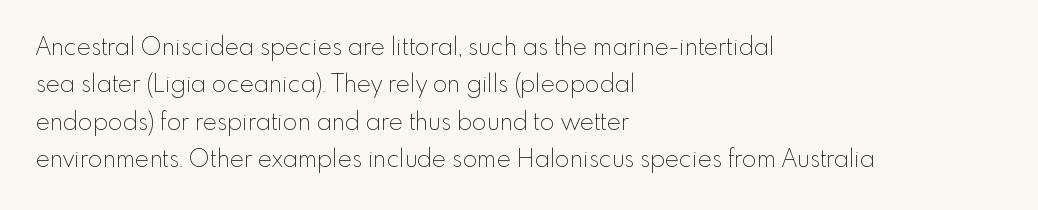
Q: Is the text bold? A: No.
Q: Is the text italic (slanted)? A: No, it is upright.
Q: Is the text underlined? A: No.
Q: How is the paragraph aligned? A: Left-aligned.
Q: Is the spacing between letters normal or unusually wide? A: Normal.
Q: Is the spacing between lines tight, normal or loose? A: Normal.
